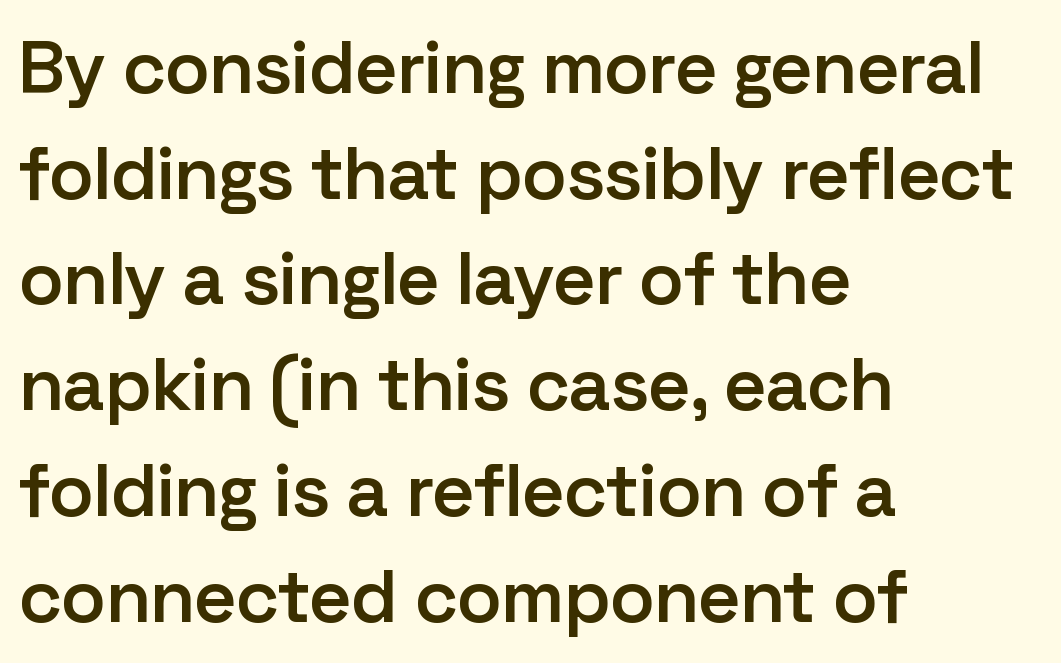
The image shows 75 px semibold sans-serif type, upright; set left-aligned, normal line spacing (1.41x), normal letter spacing, not underlined; low stroke contrast and a medium x-height.
